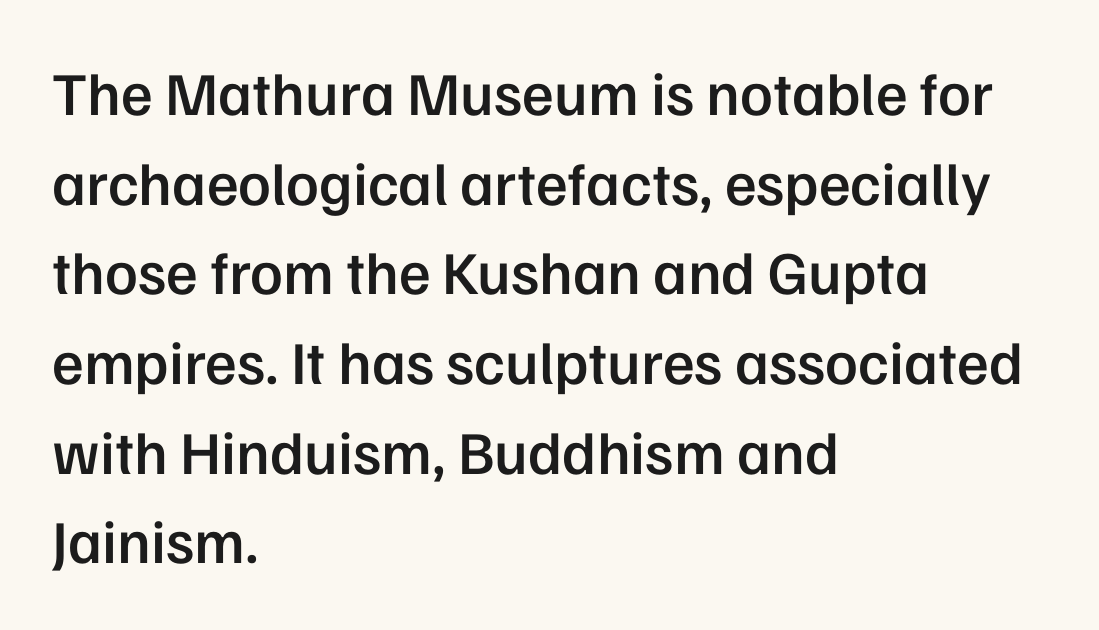
These lines are set flush left with a ragged right edge. These lines are rendered in a variable-pitch font. Ordinary non-slanted type is in use. Examine the stroke ends and you'll find no serifs.
